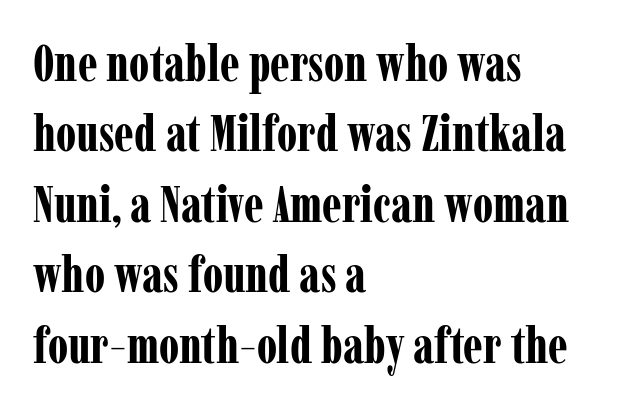
{"serif": "yes", "italic": "no", "bold": "yes", "weight": "bold", "width": "condensed", "stroke_contrast": "low", "x_height": "medium", "monospaced": "no", "underline": "no", "align": "left", "line_spacing": "normal", "line_spacing_ratio": 1.41, "letter_spacing": "normal", "letter_spacing_em": 0.0, "glyph_px": 50}
